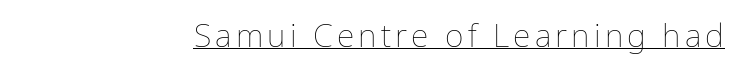
Posture: upright roman. Compared with a typical body face, this is equally light or lighter still. Students, observe the line beneath the letters — that is underlining. Do the characters align in a grid? No, the font is proportional.
